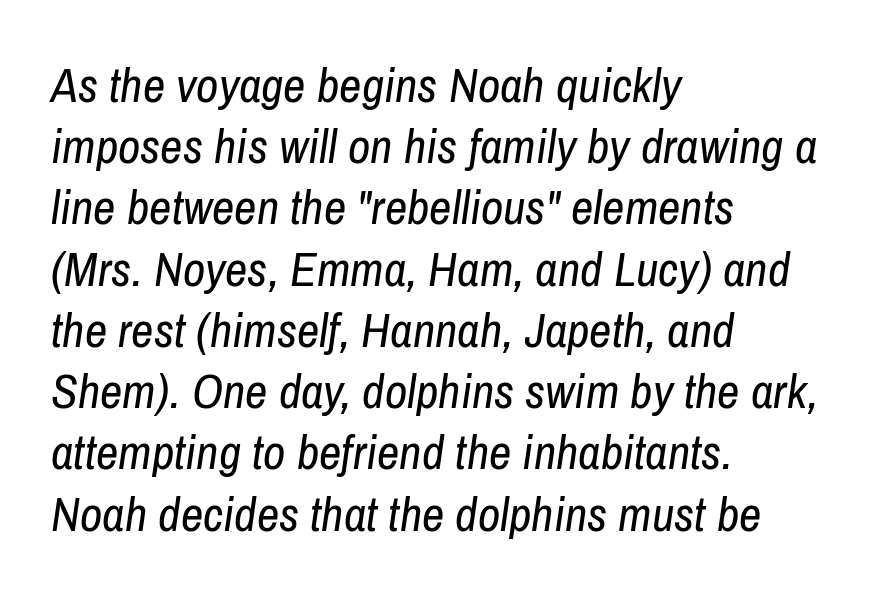
This sample uses plain, unmodified letter spacing. Typeset ragged right — the left edge is the straight one. The gap between lines stays unmarked. Heaviness? Minimal to ordinary, like unemphasized prose. These lines are rendered in a variable-pitch font. Reading down the column, the eye jumps a familiar distance to each next line.
